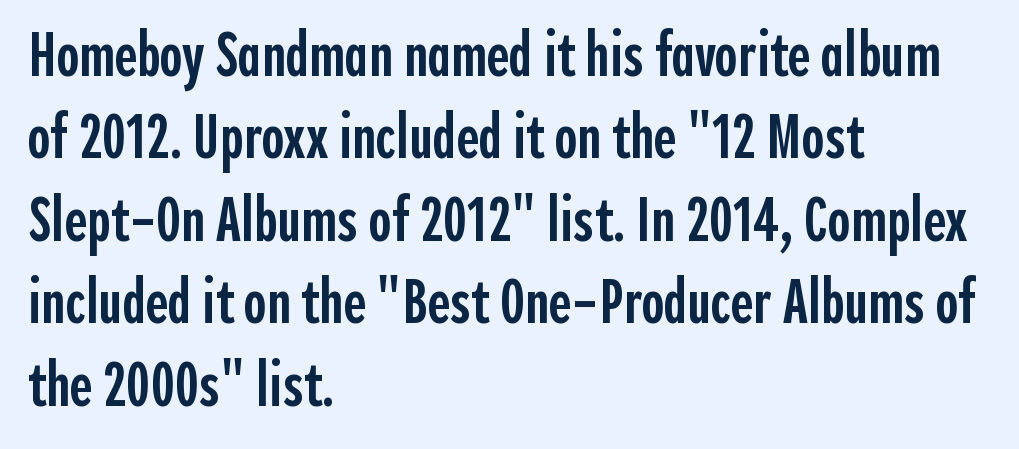
The image shows 62 px semibold, condensed sans-serif type, upright; set left-aligned, normal line spacing (1.33x), normal letter spacing, not underlined; a medium x-height.
